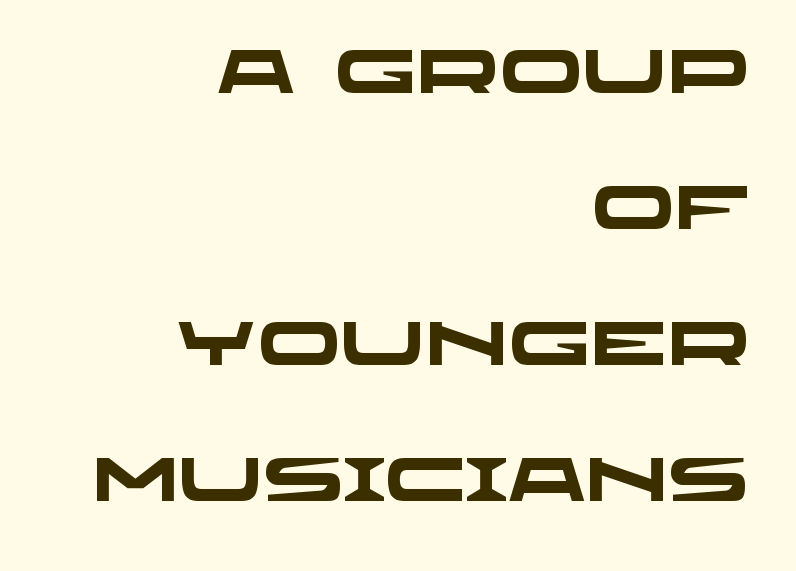
Each glyph is drawn with heavy, bold strokes. Character widths vary here, with narrow letters taking less room than wide ones. I'd call this a sans setting — the letters go barefoot. Horizontal alignment here is rightward, an uncommon choice for prose. Students, note that the glyphs here touch the page at normal intervals.
